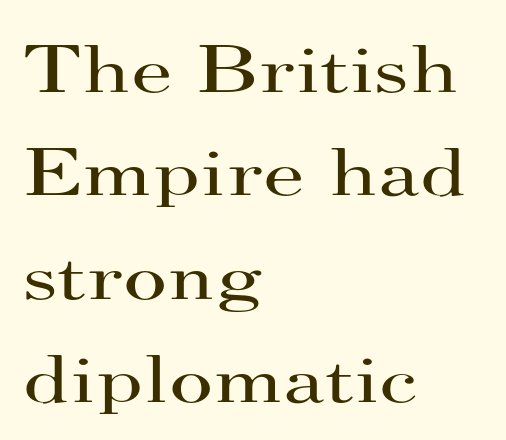
Q: Is the text bold? A: No.
Q: Is the text italic (slanted)? A: No, it is upright.
Q: Is the typeface a serif or a sans-serif typeface? A: Serif.
Q: Is the text underlined? A: No.
Q: How is the paragraph aligned? A: Left-aligned.
Q: Is the spacing between letters normal or unusually wide? A: Normal.
Q: Is the spacing between lines tight, normal or loose? A: Normal.
Q: Width (condensed, normal, or wide)? A: Wide.
Q: Stroke contrast? A: High.
Q: x-height? A: Small.
Q: Monospaced? A: No.
